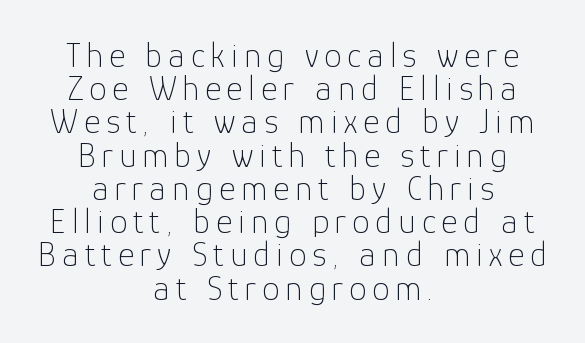
Q: Is the text bold? A: No.
Q: Is the text italic (slanted)? A: No, it is upright.
Q: Is the typeface a serif or a sans-serif typeface? A: Sans-serif.
Q: Is the text underlined? A: No.
Q: How is the paragraph aligned? A: Centered.
Q: Is the spacing between lines tight, normal or loose? A: Tight.
Q: Width (condensed, normal, or wide)? A: Normal.
Q: Stroke contrast? A: Low.
Q: x-height? A: Medium.
Q: Monospaced? A: No.
